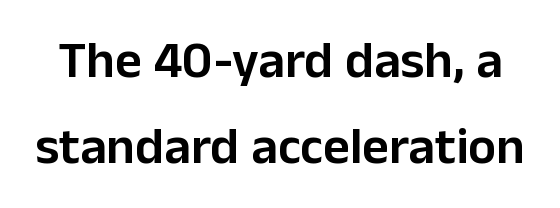
Heft: intermediate — a semibold. The rendering uses a moderate line-height, typical for paragraphs. Do the letters lean? They stand straight. The glyphs are unaccompanied by any horizontal stroke below them. Regarding serifs, this sample does without them.
